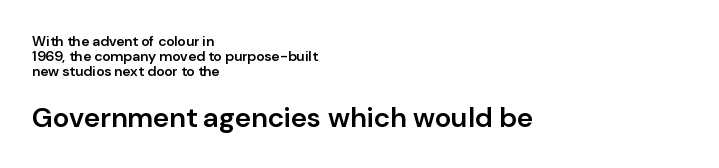
The image shows 28 px semibold sans-serif type, upright; set left-aligned, tight line spacing (1.06x), normal letter spacing, not underlined; the second (bottom) block is 2.0x larger; low stroke contrast and a medium x-height.
